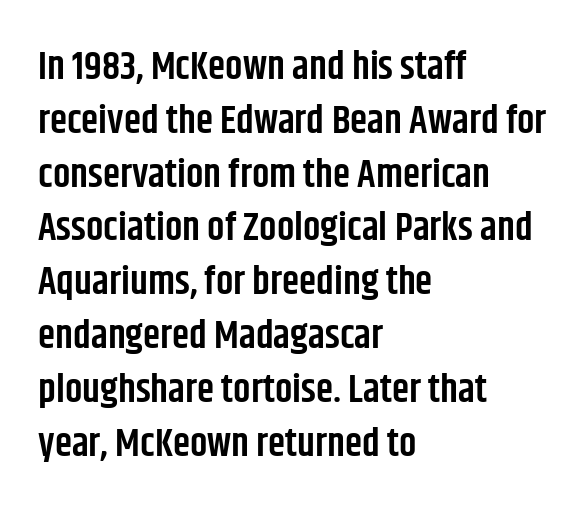
{"serif": "no", "italic": "no", "bold": "semi", "weight": "semibold", "width": "condensed", "stroke_contrast": "low", "x_height": "large", "monospaced": "no", "underline": "no", "align": "left", "line_spacing": "normal", "line_spacing_ratio": 1.38, "letter_spacing": "normal", "letter_spacing_em": 0.0, "glyph_px": 39}
